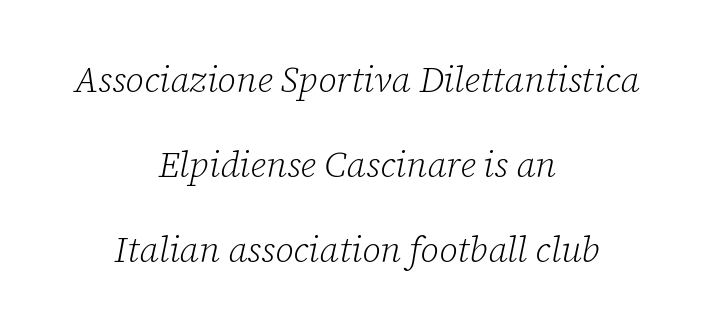
{"serif": "yes", "italic": "yes", "lean": "right", "slant_degrees": 12, "bold": "no", "weight": "light", "width": "normal", "stroke_contrast": "low", "x_height": "medium", "monospaced": "no", "underline": "no", "align": "center", "line_spacing": "loose", "line_spacing_ratio": 2.36, "letter_spacing": "normal", "letter_spacing_em": 0.0, "glyph_px": 36}
